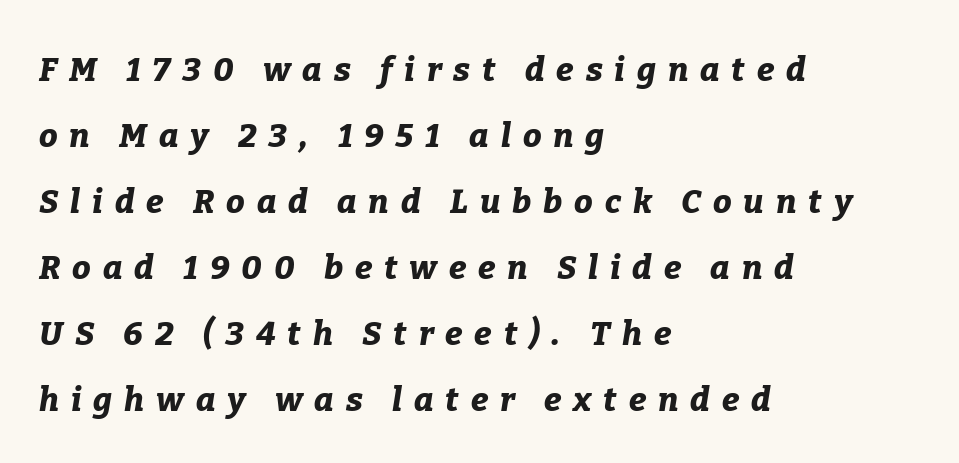
The passage shown leans; its letterforms are oblique. Where is the straight margin? On the left. The vertical gap from one line to the next is large. Has an underline been added? It has not. The strokes are fattened all the way to bold. You could not count columns in this text — the font is proportionally spaced.
